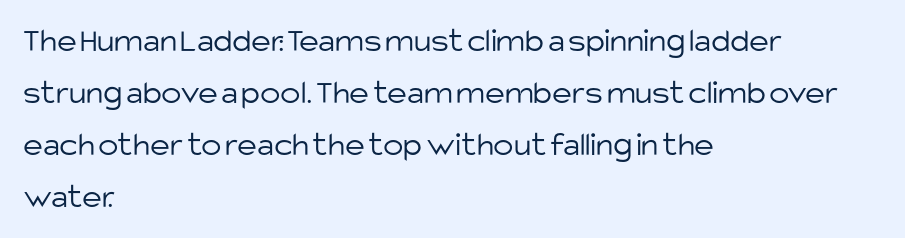
Q: Is the text bold? A: No.
Q: Is the text italic (slanted)? A: No, it is upright.
Q: Is the typeface a serif or a sans-serif typeface? A: Sans-serif.
Q: Is the text underlined? A: No.
Q: How is the paragraph aligned? A: Left-aligned.
Q: Is the spacing between letters normal or unusually wide? A: Normal.
Q: Is the spacing between lines tight, normal or loose? A: Normal.
Q: Width (condensed, normal, or wide)? A: Normal.
Q: Stroke contrast? A: Low.
Q: x-height? A: Large.
Q: Monospaced? A: No.
